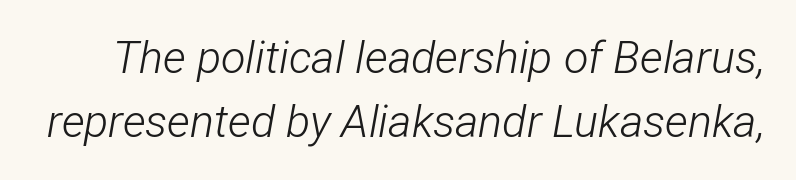
Q: Is the text bold? A: No.
Q: Is the text italic (slanted)? A: Yes, it leans right by about 12 degrees.
Q: Is the text underlined? A: No.
Q: Is the spacing between letters normal or unusually wide? A: Normal.
Q: Is the spacing between lines tight, normal or loose? A: Normal.
Q: Width (condensed, normal, or wide)? A: Condensed.
Q: Stroke contrast? A: Low.
Q: x-height? A: Medium.
Q: Monospaced? A: No.
